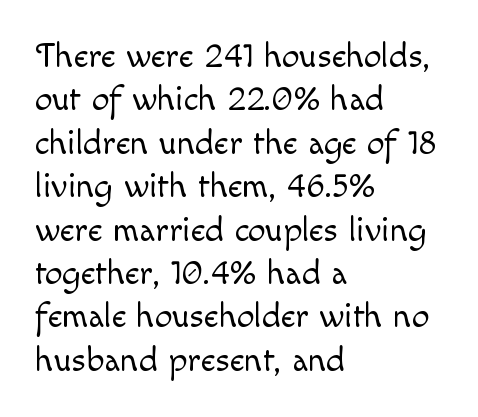
The letters advance in unequal steps, a hallmark of proportional type. Is the type heavy? It reads as light-to-regular instead. Type without underlining. These lines were composed using upright roman letters. There is no visible air inserted between adjacent glyphs.
